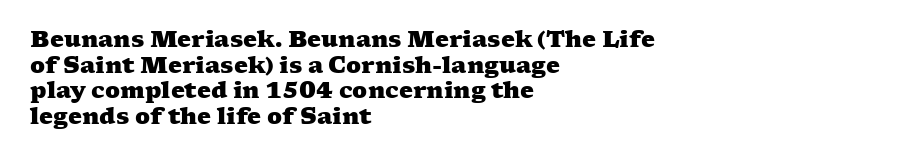
{"bold": "yes", "underline": "no", "align": "left", "line_spacing_ratio": 1.17, "letter_spacing": "normal", "letter_spacing_em": 0.0, "glyph_px": 22}
